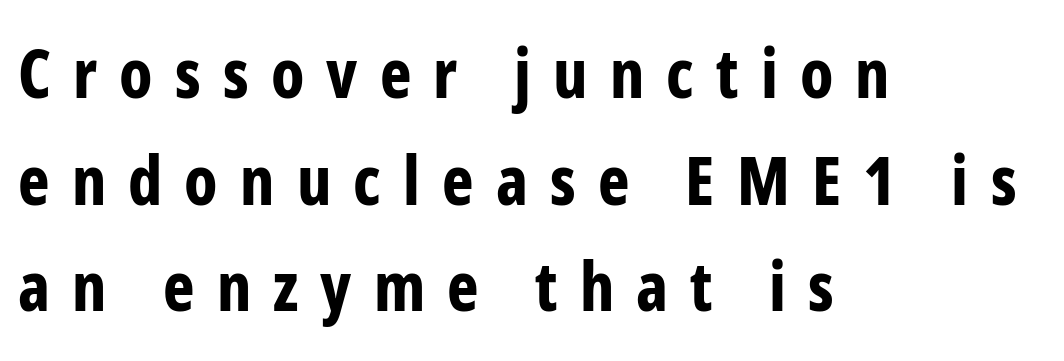
{"serif": "no", "italic": "no", "bold": "yes", "weight": "bold", "width": "condensed", "stroke_contrast": "low", "x_height": "medium", "monospaced": "no", "underline": "no", "align": "left", "line_spacing": "normal", "line_spacing_ratio": 1.59, "letter_spacing": "wide", "letter_spacing_em": 0.33, "glyph_px": 67}
